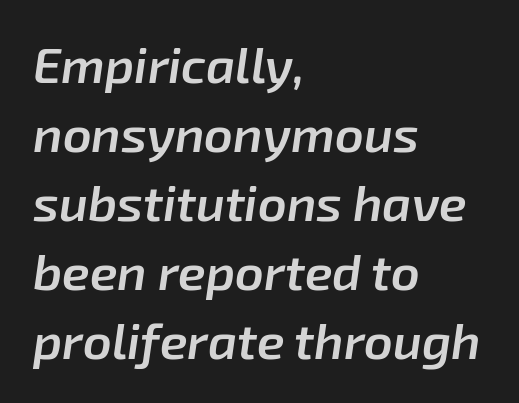
The image shows 50 px semibold type, italic (leaning right); set left-aligned, normal line spacing (1.38x), normal letter spacing, not underlined; low stroke contrast and a medium x-height.
